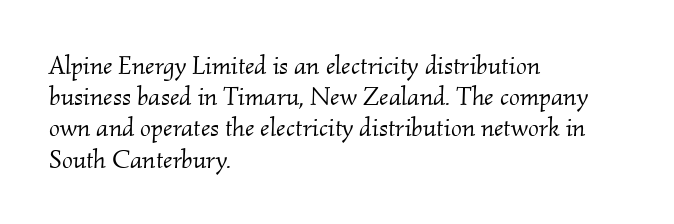
{"italic": "yes", "lean": "right", "slant_degrees": 2, "bold": "no", "underline": "no", "align": "left", "line_spacing_ratio": 1.2, "letter_spacing": "normal", "letter_spacing_em": 0.0, "glyph_px": 26}
